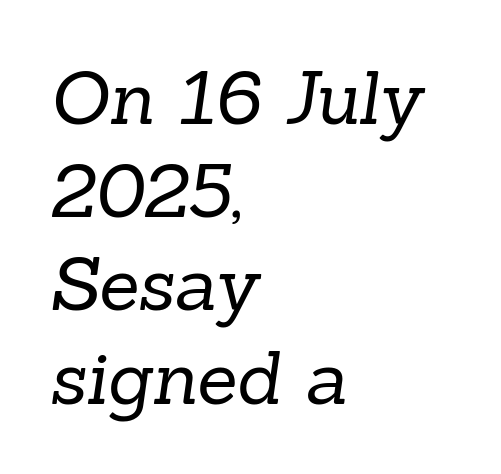
The image shows 74 px regular-weight serif type; set left-aligned, normal line spacing (1.26x), normal letter spacing, not underlined; low stroke contrast and a medium x-height.
